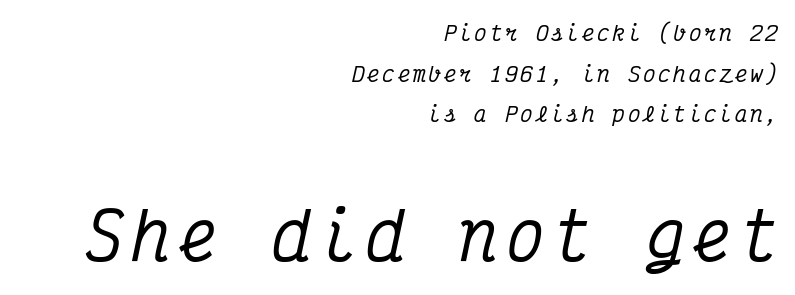
The image shows 64 px condensed serif type, italic (leaning right), monospaced; set right-aligned, loose line spacing (1.94x), not underlined; the second (bottom) block is 3.05x larger; medium stroke contrast and a medium x-height.
